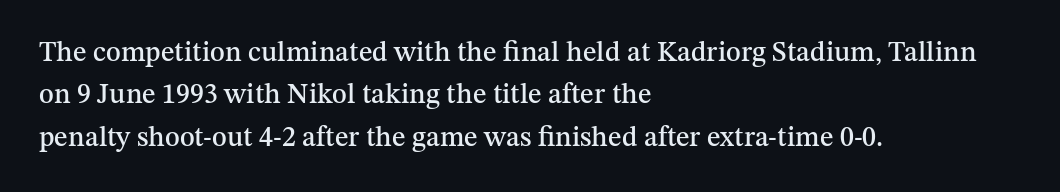
A typesetter would mark this as roman, not italic. Varying glyph widths throughout — classic text-font behaviour. Inter-character spacing is left at the font's built-in metrics. The typeface chosen for these lines features serifs. The foot of each line stays bare and open. One glance says typical: line gaps are just what's usual.
